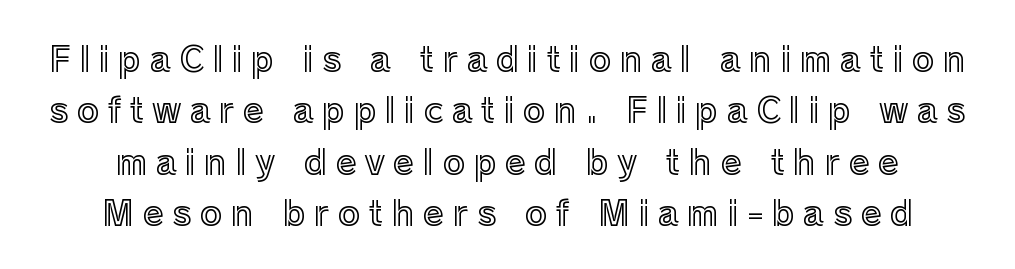
Glyph-to-glyph distance is far greater than everyday printed text. Every stem runs plumb, perpendicular to the baseline. Lines of text with bare space underneath. The space between consecutive lines is moderate.
